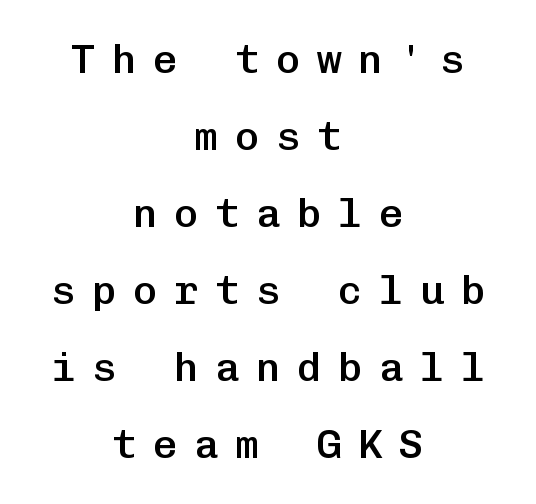
Q: Is the text bold? A: Semi-bold.
Q: Is the text italic (slanted)? A: No, it is upright.
Q: Is the typeface a serif or a sans-serif typeface? A: Sans-serif.
Q: Is the text underlined? A: No.
Q: How is the paragraph aligned? A: Centered.
Q: Is the spacing between letters normal or unusually wide? A: Unusually wide.
Q: Width (condensed, normal, or wide)? A: Normal.
Q: Stroke contrast? A: Low.
Q: x-height? A: Medium.
Q: Monospaced? A: Yes.
